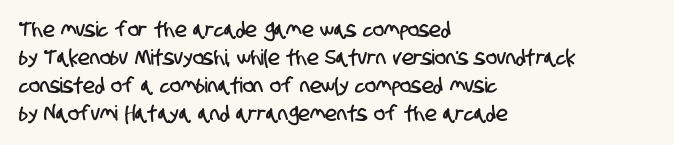
The image shows 21 px text type; set left-aligned, normal line spacing (1.34x), normal letter spacing, not underlined.
